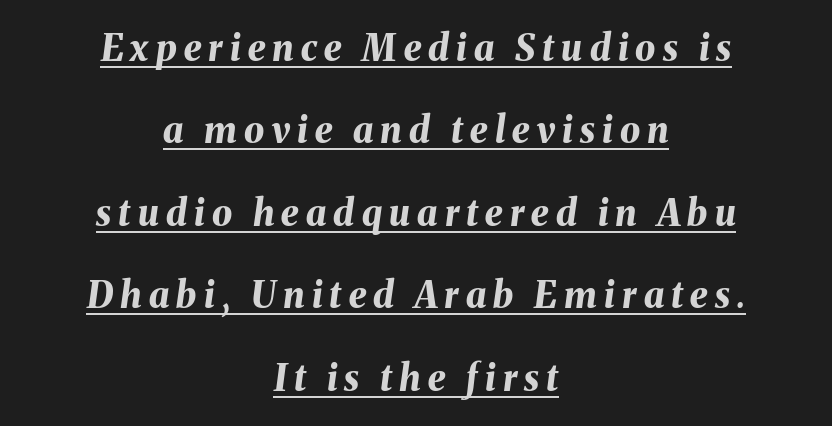
Successive baselines arrive slowly, with a big drop between each. Is the type bold? Yes — the strokes are clearly thick and heavy. The whole block is typeset with a tilt. Is this a fixed-width face? No — the glyphs have proportional, varying widths. The rendered words wear a rule along their underside.
